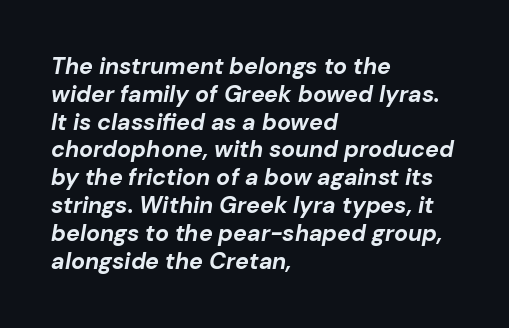
Q: Is the text bold? A: Yes.
Q: Is the text italic (slanted)? A: Yes, it leans right by about 10 degrees.
Q: Is the text underlined? A: No.
Q: How is the paragraph aligned? A: Left-aligned.
Q: Is the spacing between letters normal or unusually wide? A: Normal.
